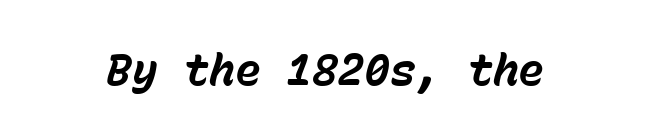
The passage shown is not underscored anywhere. Typesetter's note: full bold, strokes at maximum text heaviness. No extra tracking has been applied to these lines. Is this a fixed-width face? Yes — each glyph sits in an identical cell. Slant detected: the letters are inclined.
